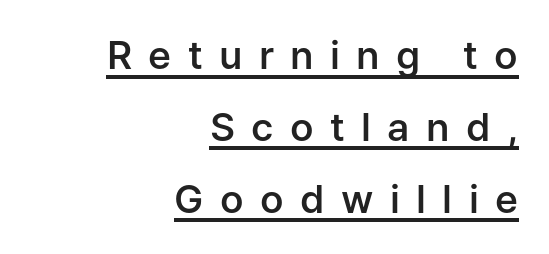
{"serif": "no", "italic": "no", "bold": "semi", "weight": "semibold", "width": "normal", "stroke_contrast": "low", "x_height": "medium", "monospaced": "no", "underline": "yes", "align": "right", "line_spacing_ratio": 1.84, "letter_spacing": "wide", "letter_spacing_em": 0.42, "glyph_px": 39}
